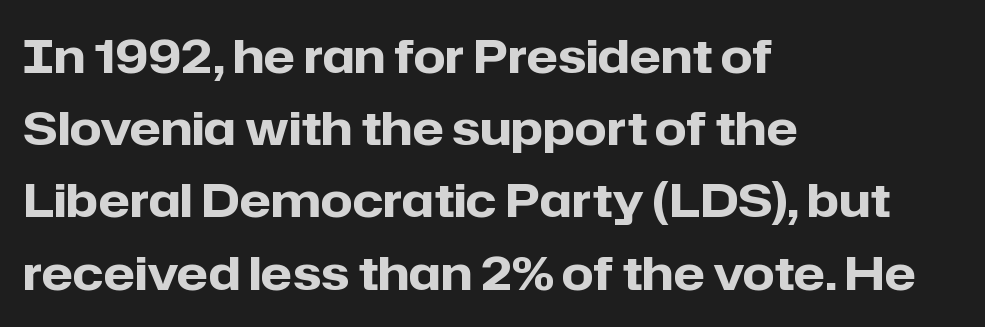
The axis of the letterforms is exactly vertical. The letters sit at their default tracking, neither squeezed nor spread. Successive baselines arrive at the customary interval. How heavy is the stroke? Heavy — this is a bold. The rendering shows plain stroke endings on the letterforms — a sans-serif design.
